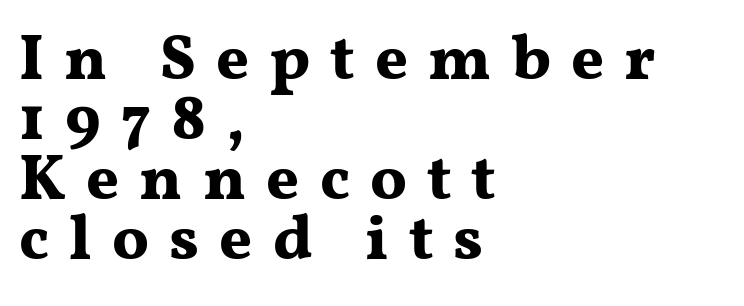
Where is the straight margin? On the left. Posture: upright roman. Honestly, the letter spacing is so wide it's the main thing you notice. Honestly, there is no underline to notice here at all. Think of a printed novel: that variable character pitch is what you see here.
